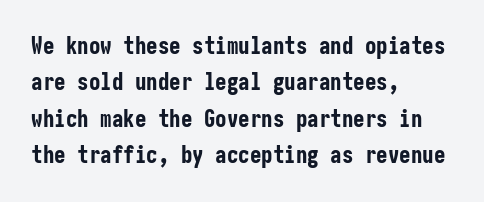
The image shows 23 px bold type, upright; set left-aligned, normal line spacing (1.58x), normal letter spacing, not underlined.
